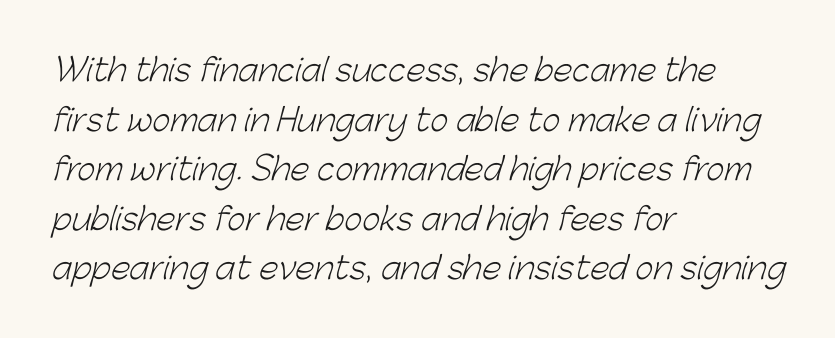
{"serif": "no", "bold": "no", "weight": "light", "width": "normal", "stroke_contrast": "low", "x_height": "medium", "monospaced": "no", "underline": "no", "align": "left", "line_spacing": "normal", "line_spacing_ratio": 1.6, "letter_spacing": "normal", "letter_spacing_em": 0.0, "glyph_px": 31}
